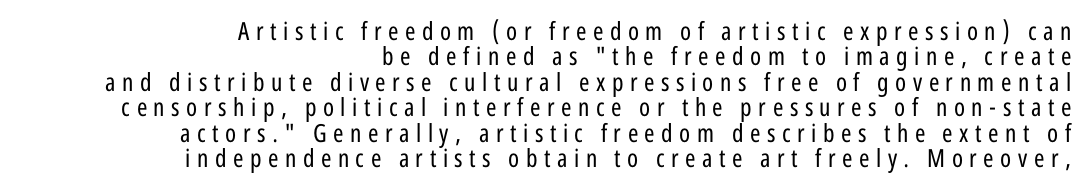
Honestly, the letter spacing is so wide it's the main thing you notice. Rendered with straight, roman letterforms. Regarding leading, the lines here are crowded together. Heaviness? Minimal to ordinary, like unemphasized prose.
